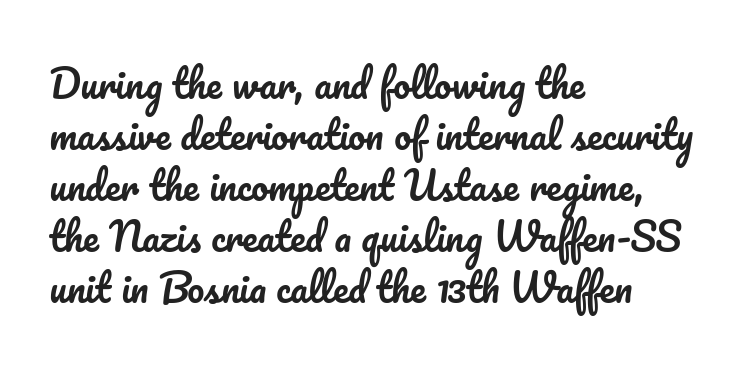
The image shows 38 px text type; set left-aligned, normal line spacing (1.34x), normal letter spacing, not underlined; low stroke contrast and a small x-height.
